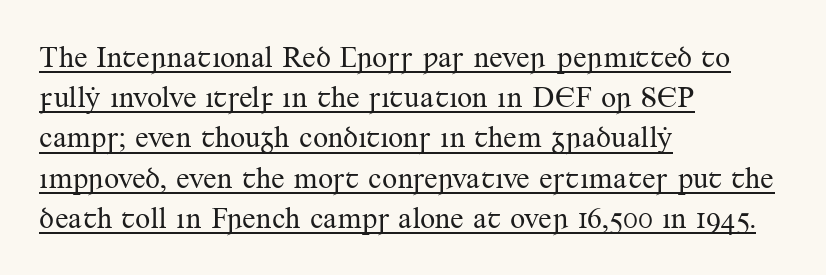
{"serif": "yes", "italic": "no", "bold": "no", "weight": "regular", "width": "normal", "stroke_contrast": "medium", "x_height": "small", "monospaced": "no", "underline": "yes", "align": "left", "line_spacing": "normal", "line_spacing_ratio": 1.34, "letter_spacing": "normal", "letter_spacing_em": 0.0, "glyph_px": 30}
